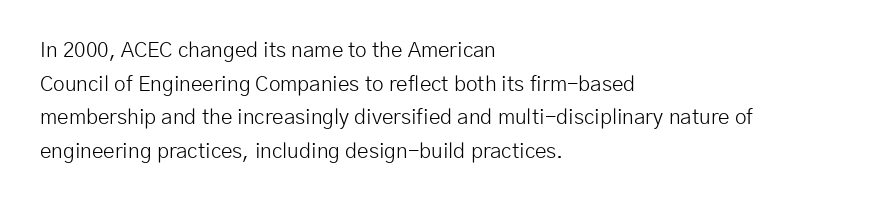
The image shows 21 px text type, upright; set left-aligned, normal line spacing (1.6x), normal letter spacing, not underlined.
